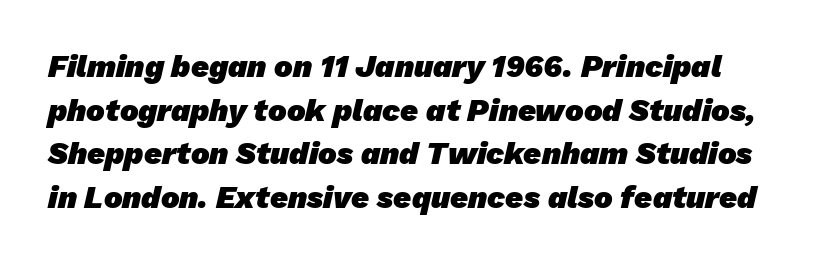
The image shows 31 px heavy sans-serif type; set normal line spacing (1.41x), normal letter spacing, not underlined; low stroke contrast and a medium x-height.
